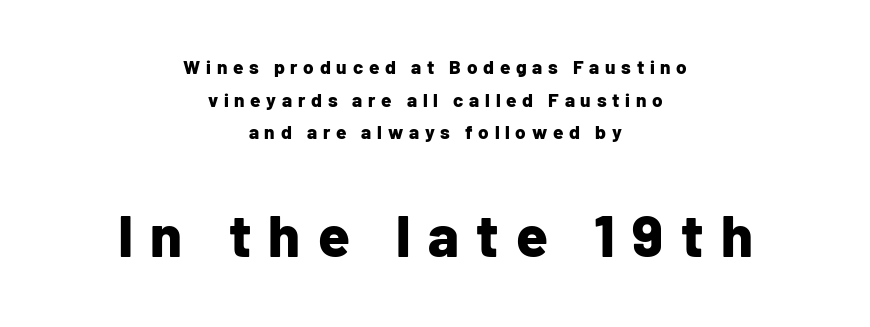
Does the type have serifs? No, each stem ends abruptly. The second block has been scaled up relative to the first. Is the letter spacing exaggerated? Yes — the characters are pushed far apart. Decoration check: the copy has no underline. Horizontally, the lines are justified to the midpoint only. The face used here is proportionally spaced, like ordinary book or web type.
